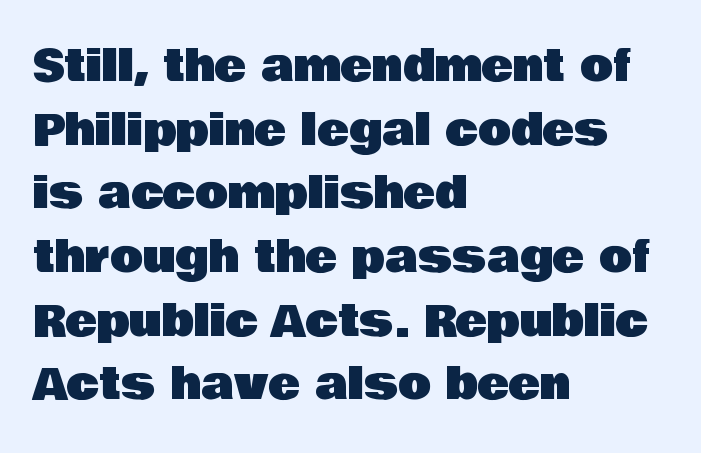
Looks like regular typesetting: each glyph gets only the width it needs. The string is rendered with underlining switched off. Designer's note — italics off, roman on. If you drew a ruler down the left edge, every line would touch it.
